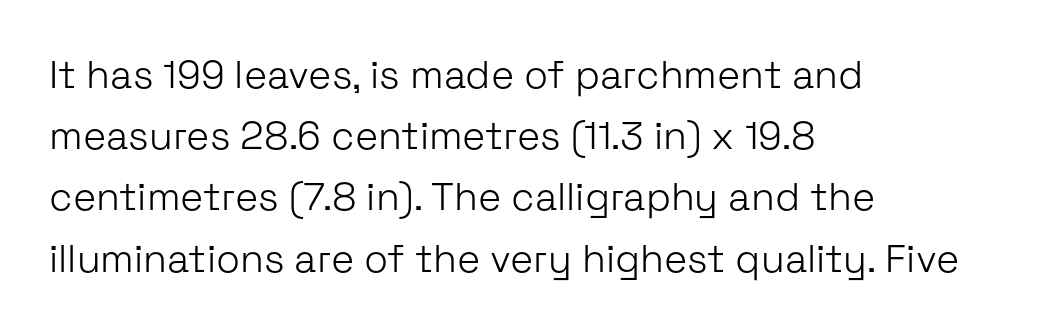
Q: Is the text bold? A: No.
Q: Is the text italic (slanted)? A: No, it is upright.
Q: Is the typeface a serif or a sans-serif typeface? A: Sans-serif.
Q: Is the text underlined? A: No.
Q: How is the paragraph aligned? A: Left-aligned.
Q: Is the spacing between letters normal or unusually wide? A: Normal.
Q: Is the spacing between lines tight, normal or loose? A: Normal.
Q: Width (condensed, normal, or wide)? A: Normal.
Q: Stroke contrast? A: Low.
Q: x-height? A: Medium.
Q: Monospaced? A: No.
